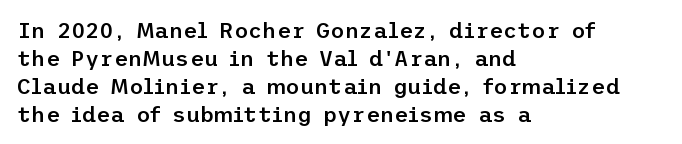
{"italic": "no", "bold": "semi", "underline": "no", "align": "left", "line_spacing": "normal", "line_spacing_ratio": 1.27, "letter_spacing": "normal", "letter_spacing_em": 0.0, "glyph_px": 22}
